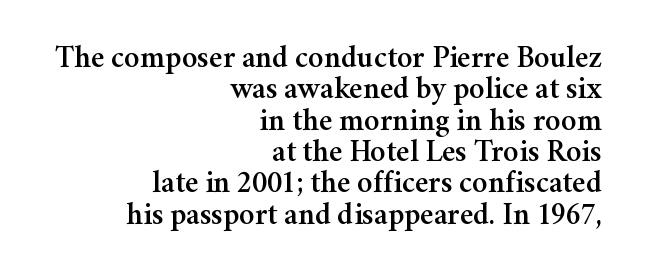
{"serif": "yes", "italic": "no", "width": "normal", "stroke_contrast": "medium", "x_height": "medium", "monospaced": "no", "underline": "no", "align": "right", "line_spacing": "tight", "line_spacing_ratio": 1.01, "letter_spacing": "normal", "letter_spacing_em": 0.0, "glyph_px": 31}
